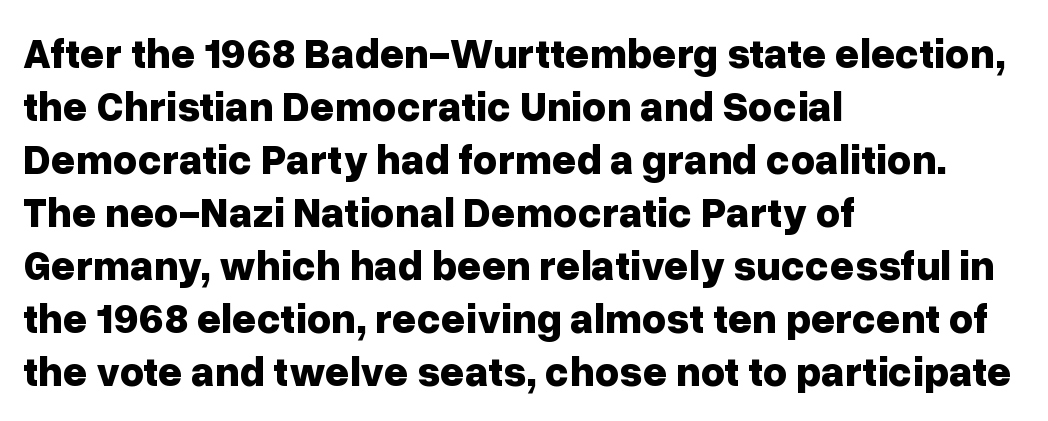
{"serif": "no", "italic": "no", "bold": "yes", "weight": "bold", "width": "normal", "stroke_contrast": "low", "x_height": "medium", "monospaced": "no", "underline": "no", "align": "left", "line_spacing": "normal", "line_spacing_ratio": 1.26, "letter_spacing": "normal", "letter_spacing_em": 0.0, "glyph_px": 42}
